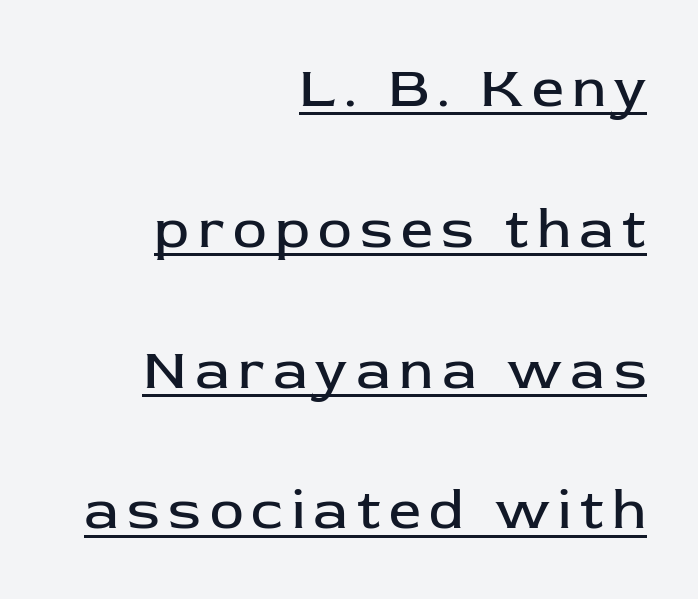
The image shows 57 px regular-weight sans-serif type, upright; set right-aligned, loose line spacing (2.47x), underlined; low stroke contrast and a medium x-height.
